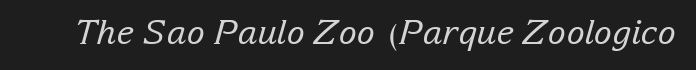
This rendering features lettering with no underline. The passage shown is typeset with a serif family. Inter-character spacing is left at the font's built-in metrics. If you drew a line through each stem, it would be angled. Do the characters align in a grid? No, the font is proportional. Caption: face not bold, strokes unweighted.
